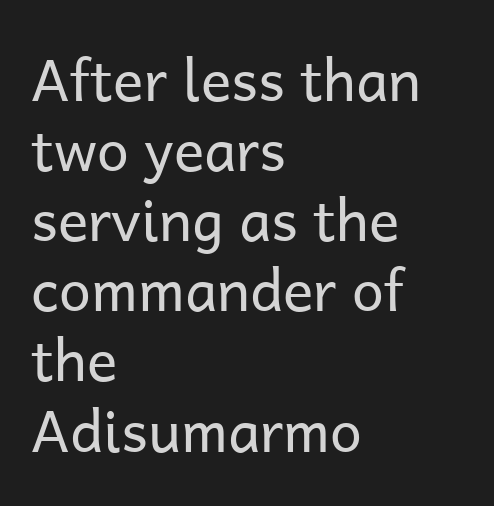
Q: Is the text bold? A: No.
Q: Is the text italic (slanted)? A: No, it is upright.
Q: Is the typeface a serif or a sans-serif typeface? A: Sans-serif.
Q: Is the text underlined? A: No.
Q: How is the paragraph aligned? A: Left-aligned.
Q: Is the spacing between letters normal or unusually wide? A: Normal.
Q: Width (condensed, normal, or wide)? A: Normal.
Q: Stroke contrast? A: Low.
Q: x-height? A: Medium.
Q: Monospaced? A: No.
